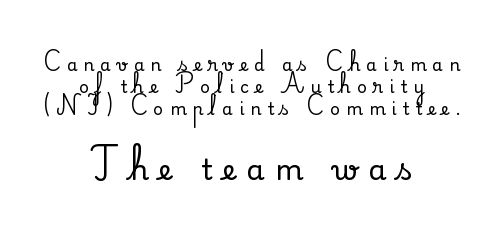
Q: Is the text italic (slanted)? A: No, it is upright.
Q: Is the typeface a serif or a sans-serif typeface? A: Serif.
Q: Is the text underlined? A: No.
Q: How is the paragraph aligned? A: Centered.
Q: Is the spacing between letters normal or unusually wide? A: Unusually wide.
Q: Is the spacing between lines tight, normal or loose? A: Normal.
Q: Which block of text is set in a larger size, the first (top) or the second (bottom)? A: The second (bottom) one.
Q: Width (condensed, normal, or wide)? A: Normal.
Q: Stroke contrast? A: Medium.
Q: x-height? A: Small.
Q: Monospaced? A: No.
